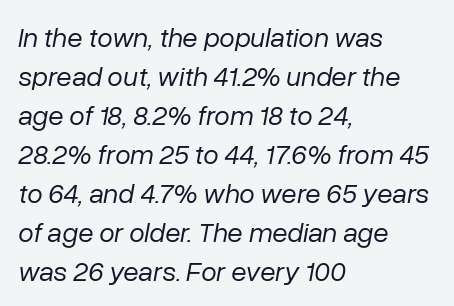
The image shows 28 px regular-weight type, italic (leaning right); set left-aligned, normal line spacing (1.39x), normal letter spacing, not underlined; low stroke contrast and a medium x-height.
